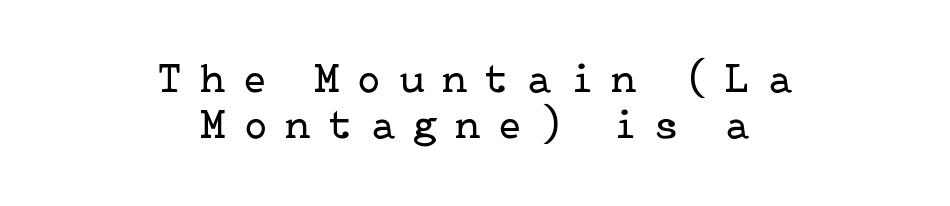
Tracking here is generous; glyphs stand well apart from one another. Do the letters lean? They stand straight. Unmarked baselines from the first word to the last. Whoever set this chose condensed vertical rhythm over breathing room. The glyphs in this specimen are seriffed.
